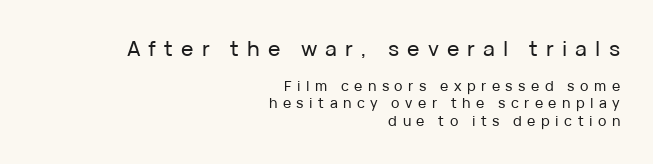
Q: Is the text italic (slanted)? A: No, it is upright.
Q: Is the text underlined? A: No.
Q: How is the paragraph aligned? A: Right-aligned.
Q: Is the spacing between letters normal or unusually wide? A: Unusually wide.
Q: Which block of text is set in a larger size, the first (top) or the second (bottom)? A: The first (top) one.
